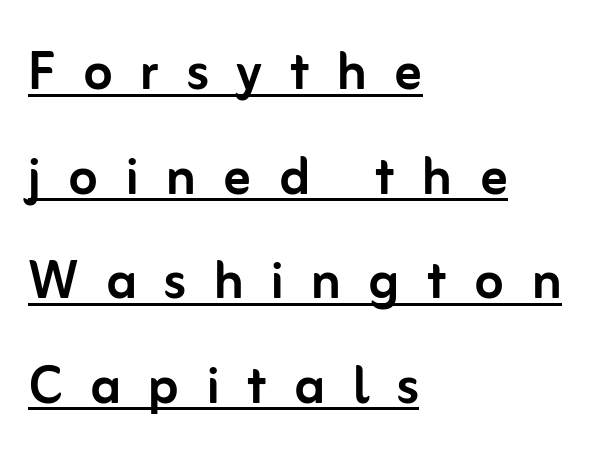
The axis of the letterforms is exactly vertical. The rendering uses the underline text-decoration. These lines have a slow, spaced-out rhythm from letter to letter. Does the copy run flush right? No — it runs flush left. The rendering uses a moderate line-height, typical for paragraphs. Each letter keeps its own natural width here, so spacing adapts to shape.
